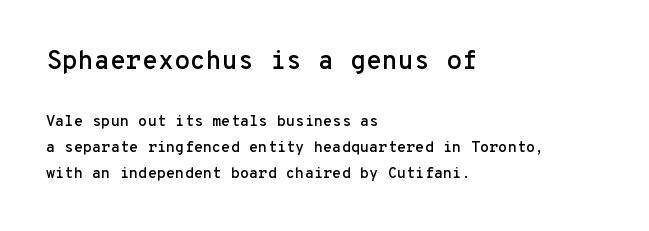
{"italic": "no", "underline": "no", "align": "left", "line_spacing_ratio": 1.74, "letter_spacing": "normal", "letter_spacing_em": 0.0, "larger_block": "first", "size_ratio": 1.73, "glyph_px": 26}
